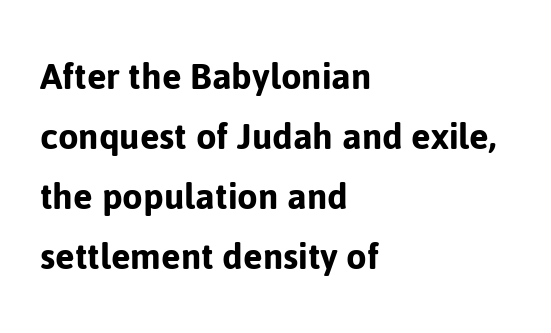
Examine the stroke ends and you'll find no serifs. Standard letterfit; no display-style spreading of the glyphs. Think of a printed novel: that variable character pitch is what you see here. One-word summary of the alignment: left.
